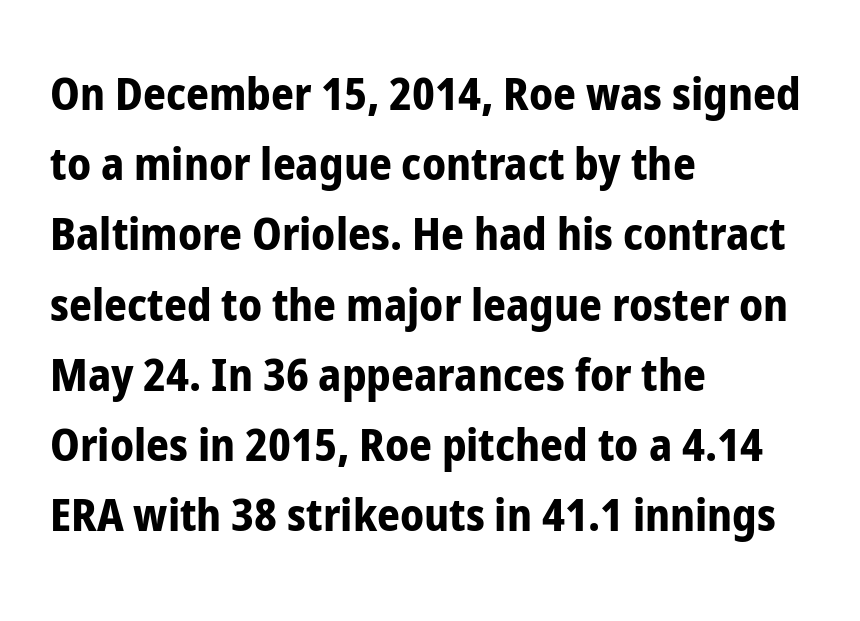
Q: Is the text bold? A: Yes.
Q: Is the text italic (slanted)? A: No, it is upright.
Q: Is the typeface a serif or a sans-serif typeface? A: Sans-serif.
Q: Is the text underlined? A: No.
Q: How is the paragraph aligned? A: Left-aligned.
Q: Is the spacing between letters normal or unusually wide? A: Normal.
Q: Is the spacing between lines tight, normal or loose? A: Normal.
Q: Width (condensed, normal, or wide)? A: Condensed.
Q: Stroke contrast? A: Low.
Q: x-height? A: Medium.
Q: Monospaced? A: No.
